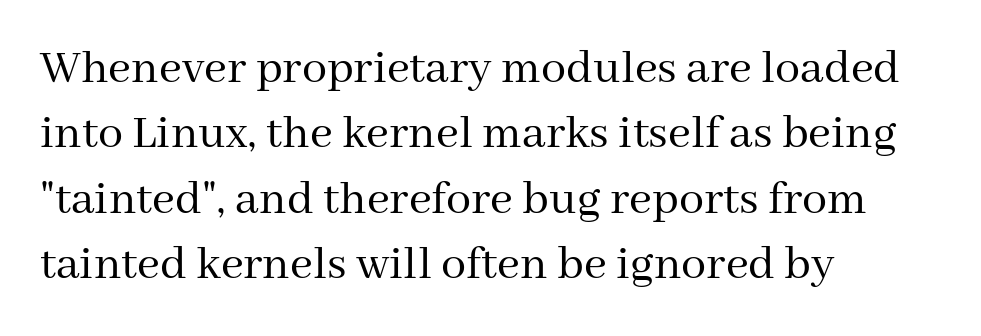
The image shows 50 px regular-weight serif type, upright; set left-aligned, normal line spacing (1.31x), normal letter spacing, not underlined; medium stroke contrast and a medium x-height.
